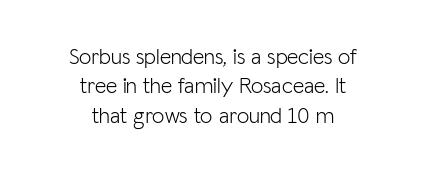
Default kerning and tracking; the words read as compact shapes. Is there any slant? The stems are plumb. Each stroke keeps to a modest, everyday thickness or less. Each row of text sits above clean, open space.
